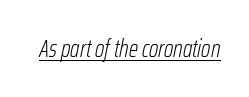
In terms of letterspacing, this is plain default setting. The strokes are not fattened; the text isn't bold. Underlined type. Slant detected: the letters are inclined.
